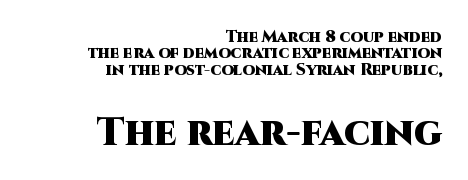
Every character sits straight up, as roman type does. Honestly, the rows look squashed on top of each other. Does the copy run flush right? Yes — the right margin is perfectly even. The later block is typeset at a bigger size than the earlier block. How are the letters spaced? Ordinarily, with no added tracking. These words are printed bold, with thick strokes throughout.
